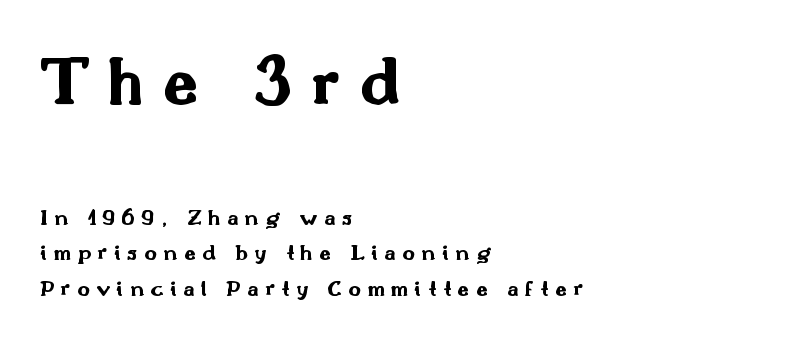
A bare baseline throughout the passage. The rendering uses natural spacing where letterforms have individual widths. Observe the wide spacing: letters keep a clear distance from each other. Whoever set this chose a conventional vertical rhythm. The characters display no serif detailing; their extremities are plain. Casual observation: everything's shoved over to the left.
